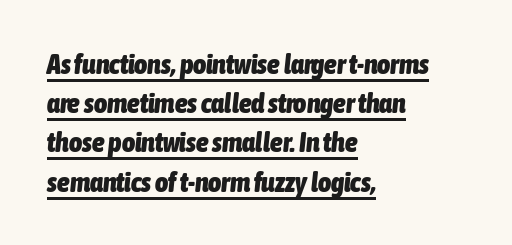
The font is running at its bold setting. Does the leading feel generous? No, just average. The line texture is even and compact thanks to regular tracking. The passage shown is typed in a proportional face where columns would drift. The rendered words wear a rule along their underside. The setting favours the left margin, as ordinary paragraphs usually do.
